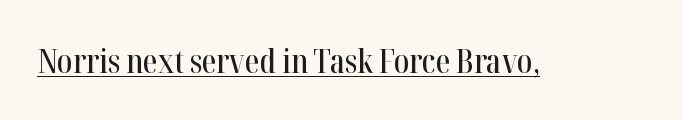
{"serif": "yes", "italic": "no", "width": "condensed", "stroke_contrast": "high", "x_height": "medium", "monospaced": "no", "underline": "yes", "letter_spacing": "normal", "letter_spacing_em": 0.0, "glyph_px": 33}
